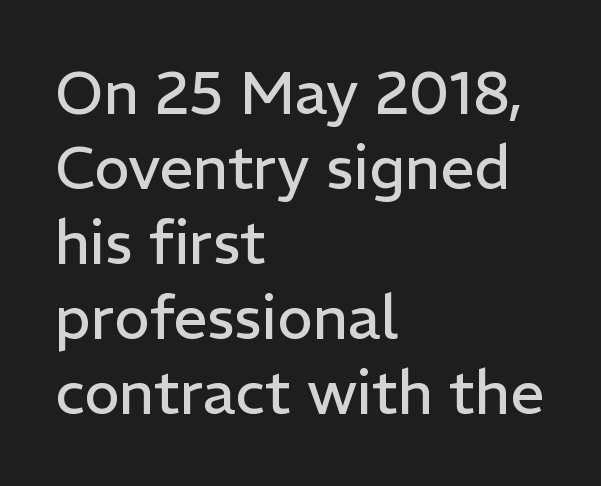
{"serif": "no", "italic": "no", "bold": "no", "weight": "regular", "width": "normal", "stroke_contrast": "low", "x_height": "medium", "monospaced": "no", "underline": "no", "align": "left", "line_spacing": "normal", "line_spacing_ratio": 1.25, "letter_spacing": "normal", "letter_spacing_em": 0.0, "glyph_px": 60}
